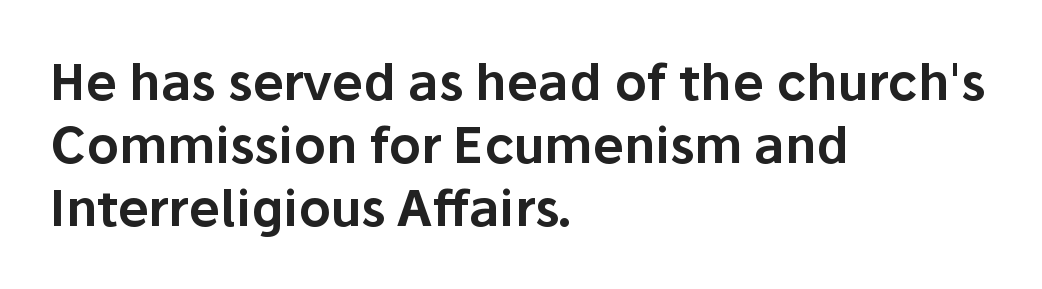
Q: Is the text italic (slanted)? A: No, it is upright.
Q: Is the typeface a serif or a sans-serif typeface? A: Sans-serif.
Q: Is the text underlined? A: No.
Q: How is the paragraph aligned? A: Left-aligned.
Q: Is the spacing between letters normal or unusually wide? A: Normal.
Q: Is the spacing between lines tight, normal or loose? A: Normal.
Q: Width (condensed, normal, or wide)? A: Normal.
Q: Stroke contrast? A: Low.
Q: x-height? A: Medium.
Q: Monospaced? A: No.
